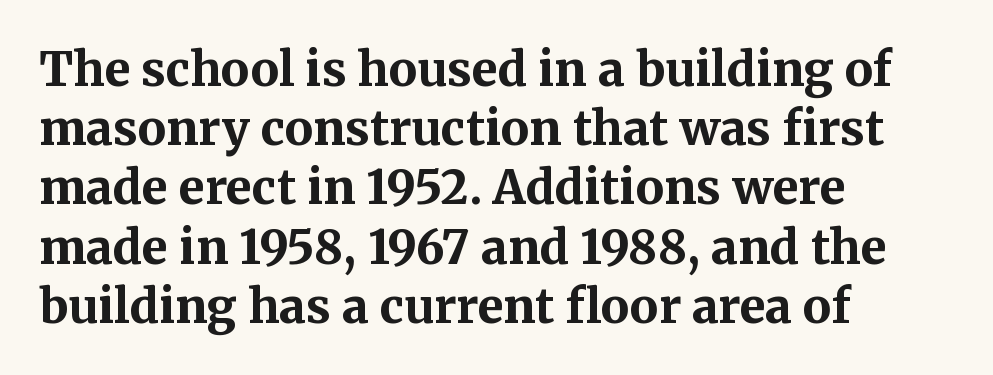
Heavy, bold letterforms. The passage shown has conventional tracking throughout. The lines sit at an ordinary, default distance from one another. Here the designer chose a conventional face with non-uniform glyph widths. You can tell from the footed stems that serif type was used.
